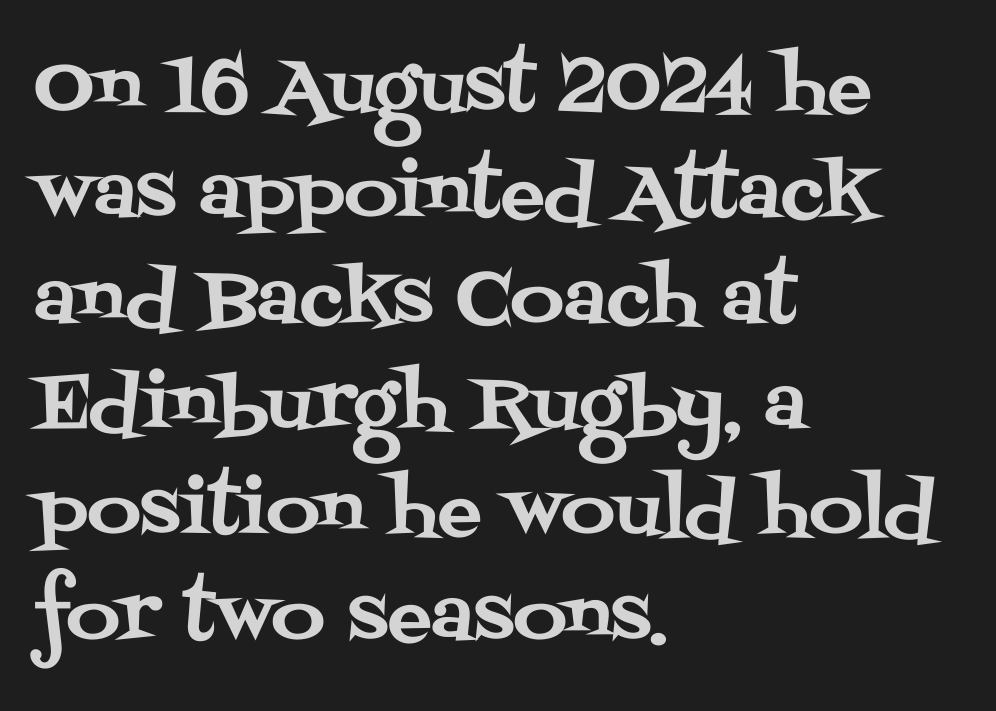
{"serif": "yes", "italic": "no", "width": "normal", "stroke_contrast": "medium", "x_height": "large", "monospaced": "no", "underline": "no", "align": "left", "line_spacing": "normal", "line_spacing_ratio": 1.43, "letter_spacing": "normal", "letter_spacing_em": 0.0, "glyph_px": 74}
